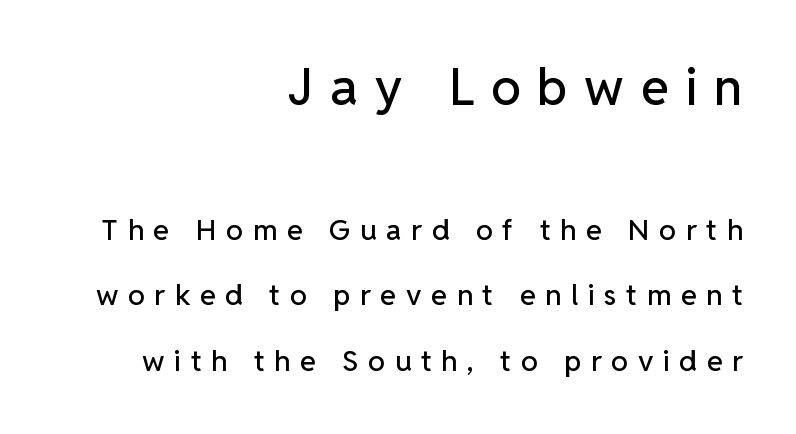
Q: Is the text italic (slanted)? A: No, it is upright.
Q: Is the typeface a serif or a sans-serif typeface? A: Sans-serif.
Q: Is the text underlined? A: No.
Q: How is the paragraph aligned? A: Right-aligned.
Q: Is the spacing between letters normal or unusually wide? A: Unusually wide.
Q: Is the spacing between lines tight, normal or loose? A: Loose.
Q: Which block of text is set in a larger size, the first (top) or the second (bottom)? A: The first (top) one.
Q: Width (condensed, normal, or wide)? A: Normal.
Q: Stroke contrast? A: Low.
Q: x-height? A: Medium.
Q: Monospaced? A: No.
